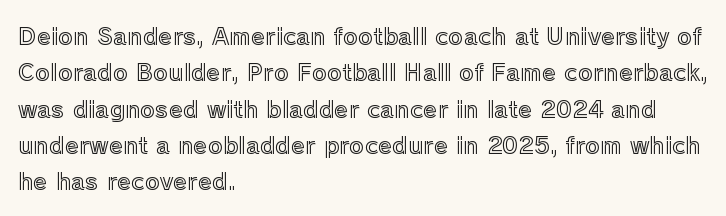
Style check: upright. Honestly, the letter spacing is just normal — you wouldn't notice it. Short and long lines alike share a common starting point at left. Any mark beneath the type? The region is blank. Interline gaps are of average width in this sample.
